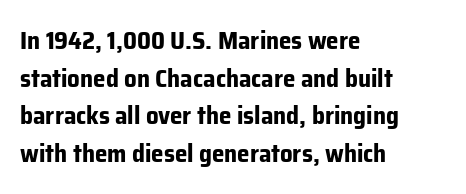
Students, note that the glyphs here touch the page at normal intervals. The vertical gap from one line to the next is medium. The lettering stays uniformly vertical, giving the passage a roman look. The lines are quadded left. Heft: maximum for text — a bold. Type without underlining.
